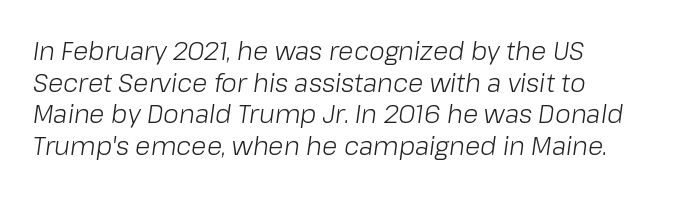
The image shows 25 px text type, italic (leaning right); set left-aligned, normal line spacing (1.27x), normal letter spacing, not underlined.
